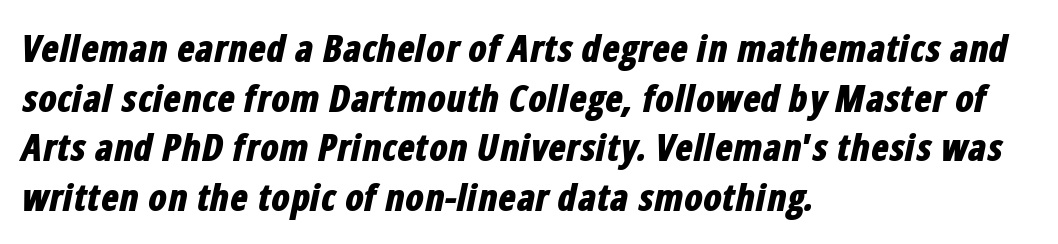
Q: Is the text bold? A: Yes.
Q: Is the text italic (slanted)? A: Yes, it leans right by about 12 degrees.
Q: Is the text underlined? A: No.
Q: How is the paragraph aligned? A: Left-aligned.
Q: Is the spacing between letters normal or unusually wide? A: Normal.
Q: Is the spacing between lines tight, normal or loose? A: Normal.
Q: Width (condensed, normal, or wide)? A: Condensed.
Q: Stroke contrast? A: Low.
Q: x-height? A: Medium.
Q: Monospaced? A: No.
